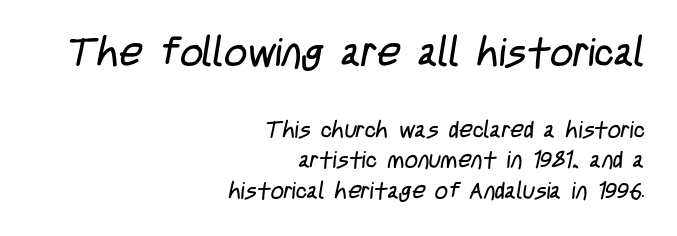
{"serif": "no", "bold": "no", "weight": "regular", "width": "condensed", "stroke_contrast": "low", "x_height": "large", "monospaced": "no", "underline": "no", "align": "right", "line_spacing": "normal", "line_spacing_ratio": 1.32, "letter_spacing": "normal", "letter_spacing_em": 0.0, "larger_block": "first", "size_ratio": 1.74, "glyph_px": 40}
